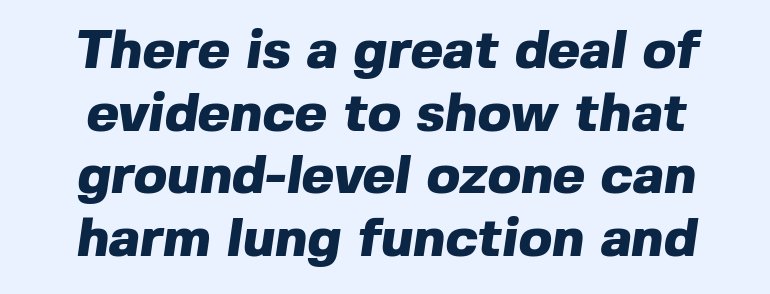
A full-strength bold gives these letters their thick strokes. In terms of leading, this rendering errs on the cramped side. Check under the words: just untouched page. The face used here is rendered with its standard letterfit. Serifs: no, the terminals of the letterforms are clean.
